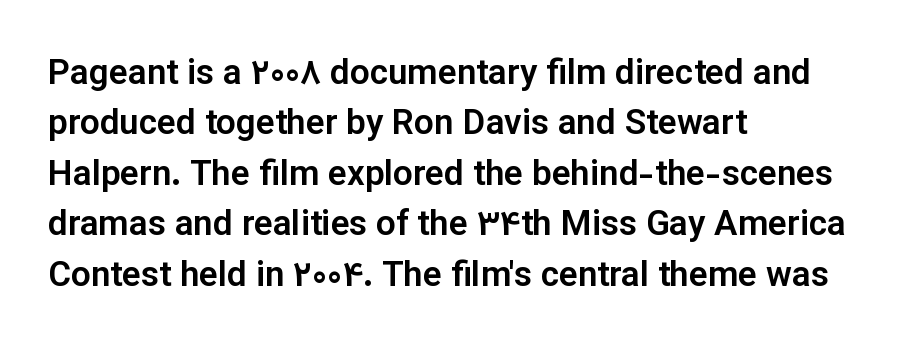
Q: Is the text italic (slanted)? A: No, it is upright.
Q: Is the typeface a serif or a sans-serif typeface? A: Sans-serif.
Q: Is the text underlined? A: No.
Q: How is the paragraph aligned? A: Left-aligned.
Q: Is the spacing between letters normal or unusually wide? A: Normal.
Q: Is the spacing between lines tight, normal or loose? A: Normal.
Q: Width (condensed, normal, or wide)? A: Normal.
Q: Stroke contrast? A: Low.
Q: x-height? A: Medium.
Q: Monospaced? A: No.
